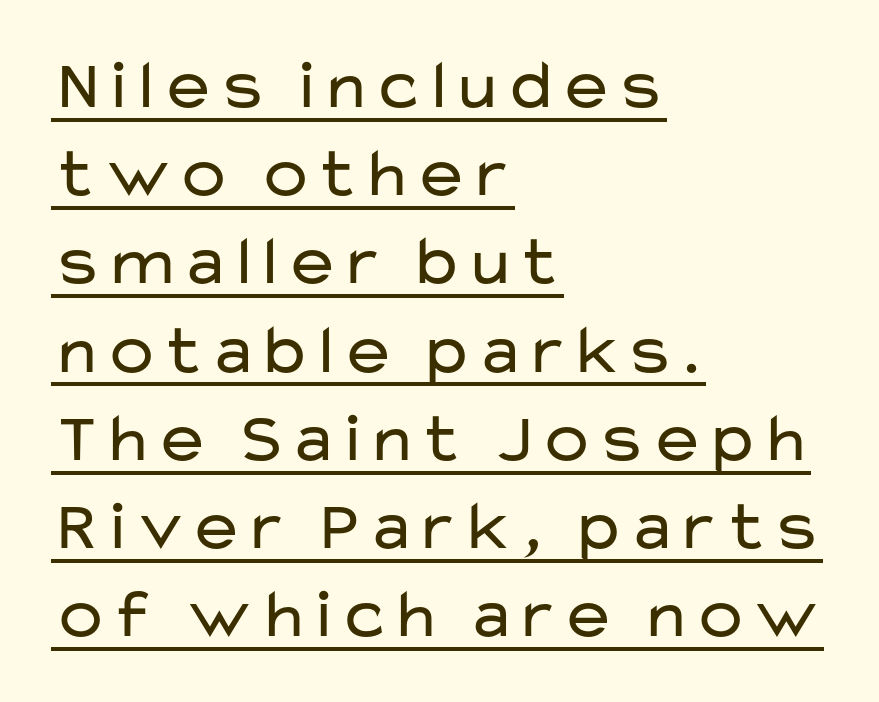
Character widths vary here, with narrow letters taking less room than wide ones. Students, observe: this is what conventionally led text looks like. The letterforms sit shoulder to shoulder at normal distance. Style check: upright. Typeset ragged right — the left edge is the straight one. Has an underline been added? It has.
